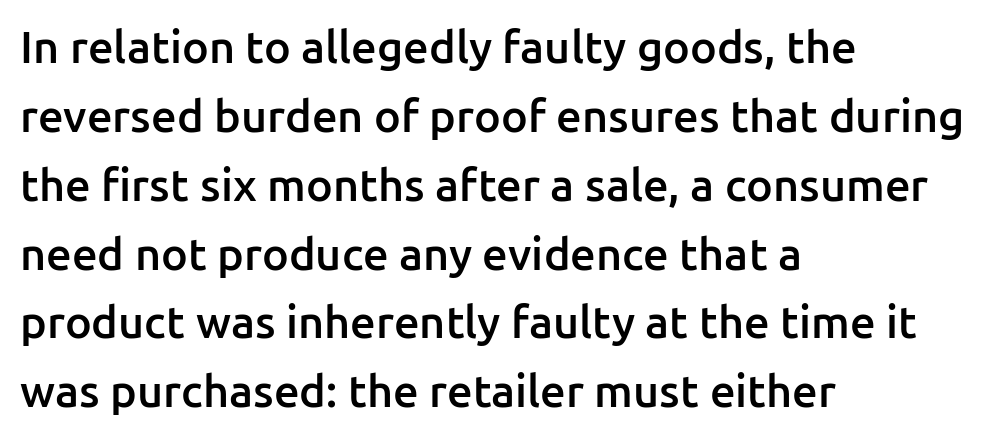
The image shows 45 px semibold sans-serif type, upright; set left-aligned, normal line spacing (1.53x), normal letter spacing, not underlined; low stroke contrast and a medium x-height.
